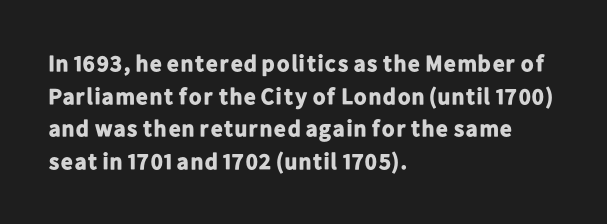
Q: Is the text bold? A: Yes.
Q: Is the text italic (slanted)? A: No, it is upright.
Q: Is the text underlined? A: No.
Q: How is the paragraph aligned? A: Left-aligned.
Q: Is the spacing between letters normal or unusually wide? A: Normal.
Q: Is the spacing between lines tight, normal or loose? A: Normal.
